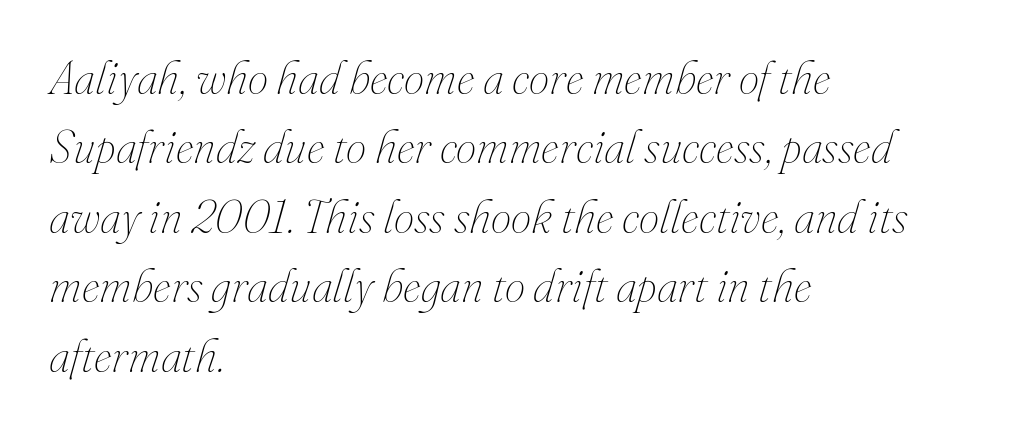
Q: Is the text bold? A: No.
Q: Is the text italic (slanted)? A: Yes, it leans right by about 16 degrees.
Q: Is the text underlined? A: No.
Q: How is the paragraph aligned? A: Left-aligned.
Q: Is the spacing between letters normal or unusually wide? A: Normal.
Q: Is the spacing between lines tight, normal or loose? A: Normal.
Q: Width (condensed, normal, or wide)? A: Normal.
Q: Stroke contrast? A: Medium.
Q: x-height? A: Small.
Q: Monospaced? A: No.
